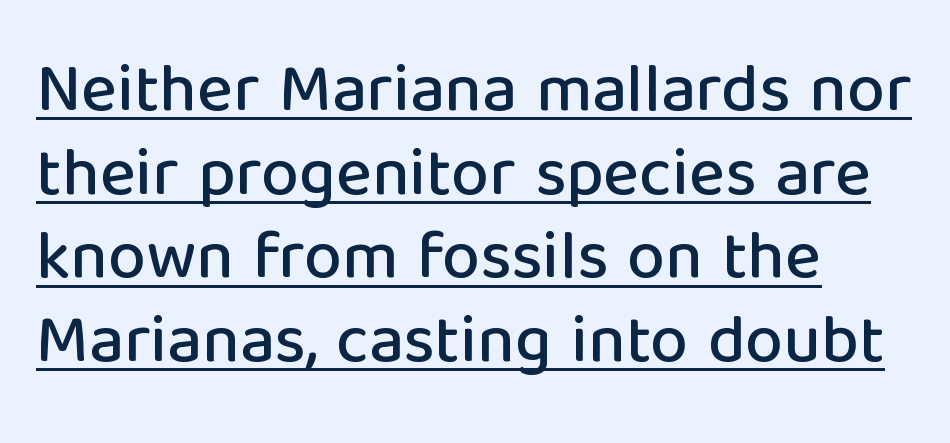
In terms of posture, this sample is upright. Each letter keeps its own natural width here, so spacing adapts to shape. Students, note that the glyphs here touch the page at normal intervals. The passage shown is underscored from start to finish.
